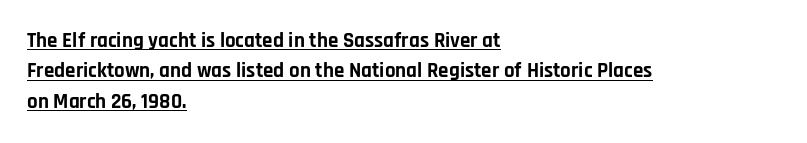
Q: Is the text bold? A: Yes.
Q: Is the text italic (slanted)? A: No, it is upright.
Q: Is the text underlined? A: Yes.
Q: How is the paragraph aligned? A: Left-aligned.
Q: Is the spacing between letters normal or unusually wide? A: Normal.
Q: Is the spacing between lines tight, normal or loose? A: Normal.
